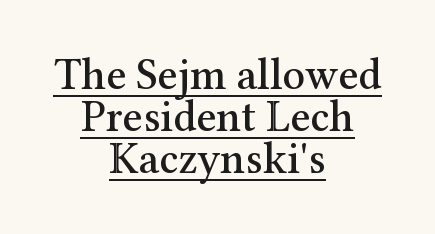
The image shows 44 px serif type, upright; set centered, tight line spacing (0.96x), normal letter spacing, underlined; medium stroke contrast and a medium x-height.
